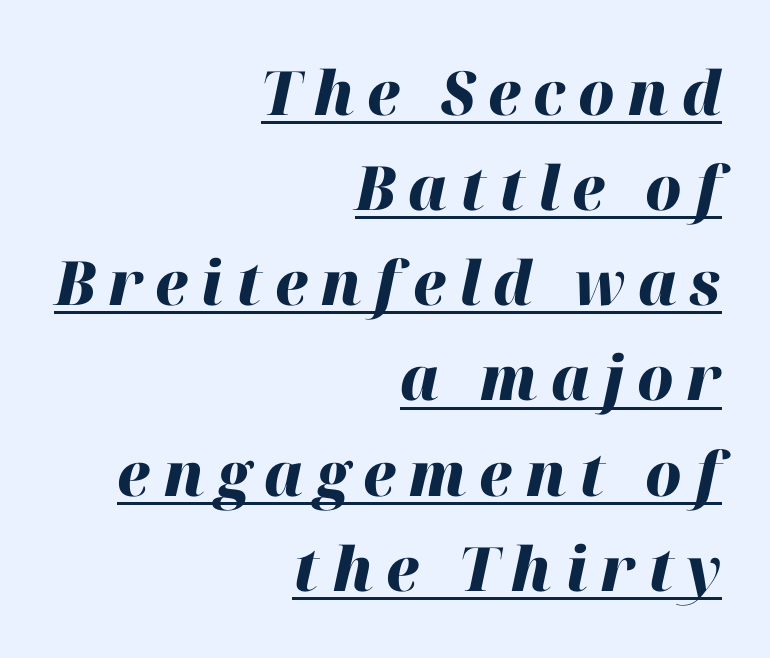
The image shows 61 px heavy type, italic (leaning right); set right-aligned, normal line spacing (1.56x), unusually wide letter spacing (+0.21 em), underlined; high stroke contrast and a medium x-height.
